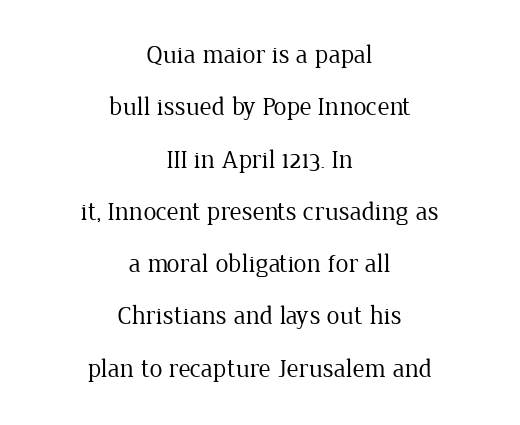
These lines keep a tight, regular rhythm from letter to letter. This is the regular roman posture of the typeface. Bare-footed words on every line. Vertical stems look standard width or narrower in stroke. This block would shrink considerably if given ordinary leading; it's expanded now. Alignment: centered.
